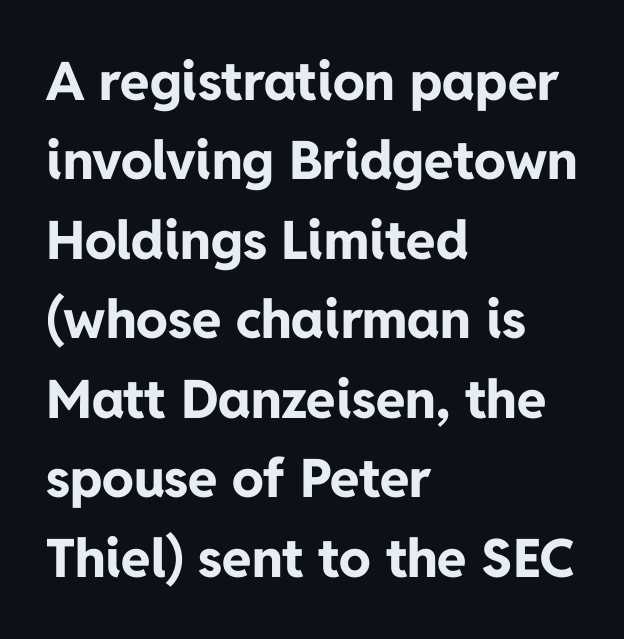
{"serif": "no", "italic": "no", "bold": "yes", "weight": "bold", "width": "normal", "stroke_contrast": "low", "x_height": "medium", "monospaced": "no", "underline": "no", "align": "left", "line_spacing": "normal", "line_spacing_ratio": 1.5, "letter_spacing": "normal", "letter_spacing_em": 0.0, "glyph_px": 53}
